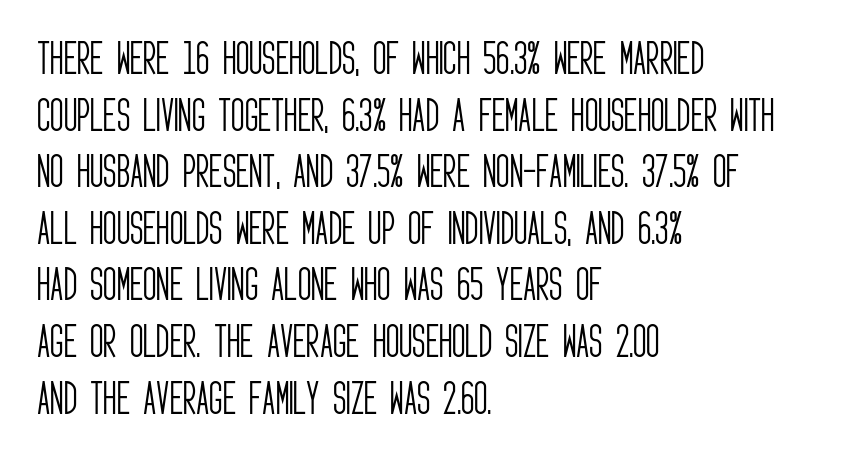
The image shows 37 px light, condensed sans-serif type, upright; set left-aligned, normal line spacing (1.53x), normal letter spacing, not underlined; low stroke contrast and a large x-height.
